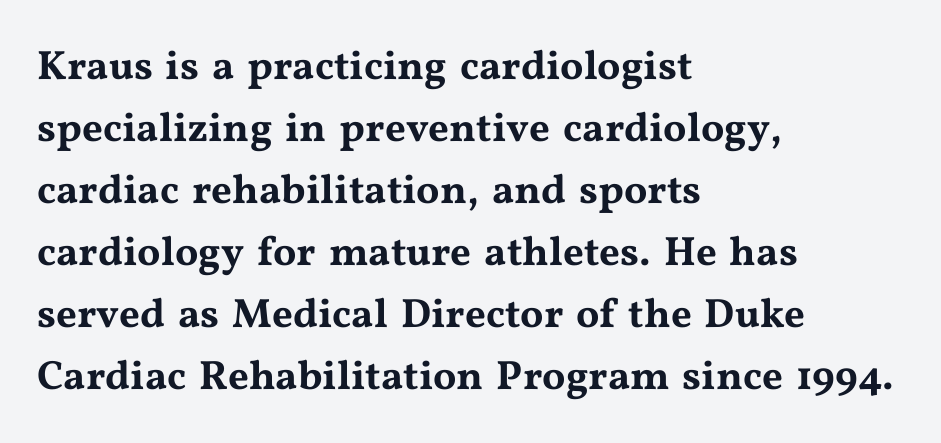
Q: Is the text italic (slanted)? A: No, it is upright.
Q: Is the typeface a serif or a sans-serif typeface? A: Serif.
Q: Is the text underlined? A: No.
Q: How is the paragraph aligned? A: Left-aligned.
Q: Is the spacing between letters normal or unusually wide? A: Normal.
Q: Is the spacing between lines tight, normal or loose? A: Normal.
Q: Width (condensed, normal, or wide)? A: Wide.
Q: Stroke contrast? A: Medium.
Q: x-height? A: Medium.
Q: Monospaced? A: No.
